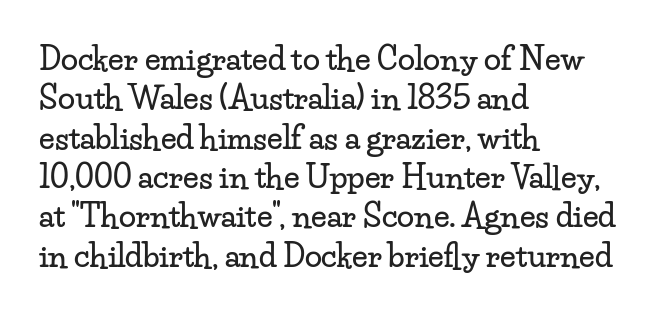
Q: Is the text italic (slanted)? A: No, it is upright.
Q: Is the typeface a serif or a sans-serif typeface? A: Serif.
Q: Is the text underlined? A: No.
Q: How is the paragraph aligned? A: Left-aligned.
Q: Is the spacing between letters normal or unusually wide? A: Normal.
Q: Is the spacing between lines tight, normal or loose? A: Normal.
Q: Width (condensed, normal, or wide)? A: Wide.
Q: Stroke contrast? A: Low.
Q: x-height? A: Small.
Q: Monospaced? A: No.
